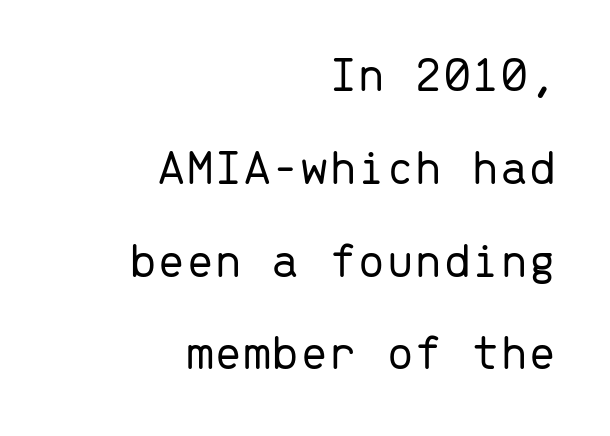
{"serif": "no", "italic": "no", "bold": "no", "weight": "light", "width": "normal", "stroke_contrast": "low", "x_height": "medium", "monospaced": "yes", "underline": "no", "align": "right", "line_spacing_ratio": 1.82, "letter_spacing": "normal", "letter_spacing_em": 0.0, "glyph_px": 51}
